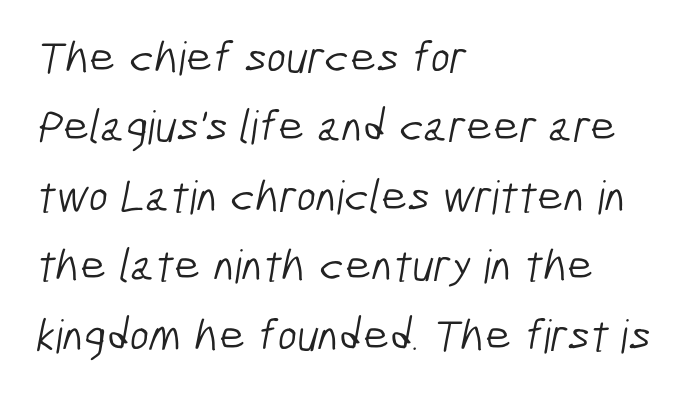
{"serif": "no", "bold": "no", "weight": "light", "width": "condensed", "stroke_contrast": "low", "x_height": "medium", "monospaced": "no", "underline": "no", "align": "left", "line_spacing": "normal", "line_spacing_ratio": 1.51, "letter_spacing": "normal", "letter_spacing_em": 0.0, "glyph_px": 46}
